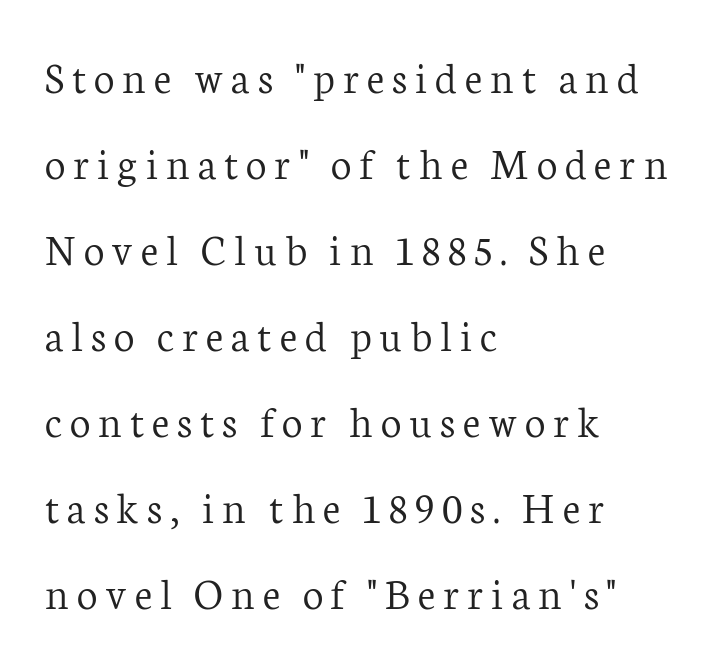
Q: Is the text bold? A: No.
Q: Is the text italic (slanted)? A: No, it is upright.
Q: Is the typeface a serif or a sans-serif typeface? A: Serif.
Q: Is the text underlined? A: No.
Q: How is the paragraph aligned? A: Left-aligned.
Q: Width (condensed, normal, or wide)? A: Normal.
Q: Stroke contrast? A: Low.
Q: x-height? A: Medium.
Q: Monospaced? A: No.
